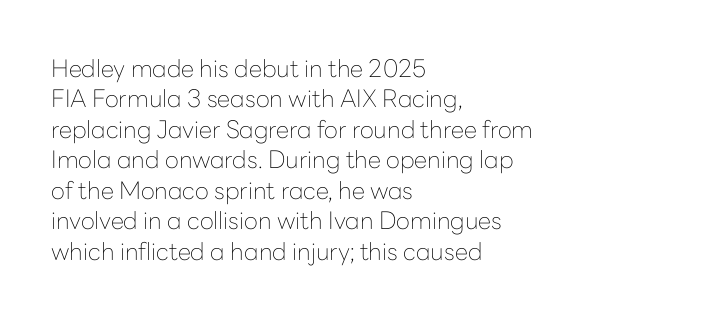
Q: Is the text bold? A: No.
Q: Is the text italic (slanted)? A: No, it is upright.
Q: Is the text underlined? A: No.
Q: How is the paragraph aligned? A: Left-aligned.
Q: Is the spacing between letters normal or unusually wide? A: Normal.
Q: Is the spacing between lines tight, normal or loose? A: Normal.
